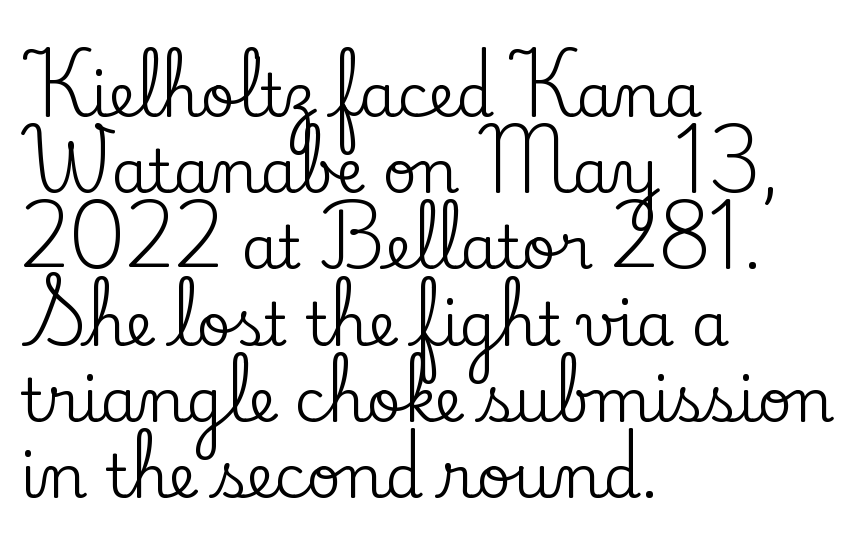
A typesetter would call this proportional, since set widths differ per character. Left-aligned paragraph, ragged on the right. Italic: no, the glyphs are upright roman. This sample uses plain, unmodified letter spacing. Words float on clear page, feet unadorned.
